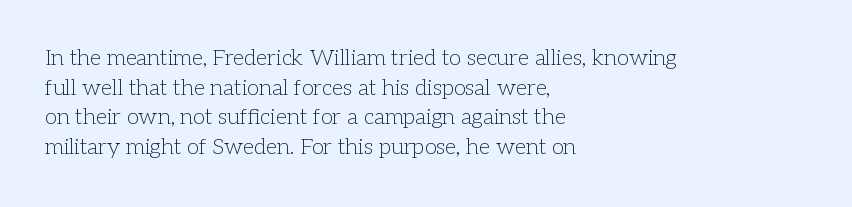
Unmarked baselines from the first word to the last. The designer left line spacing at the default. The rendering anchors every line to the left-hand side. The gaps between neighbouring characters are ordinary and unremarkable. The type sits square on the baseline with zero lean.
